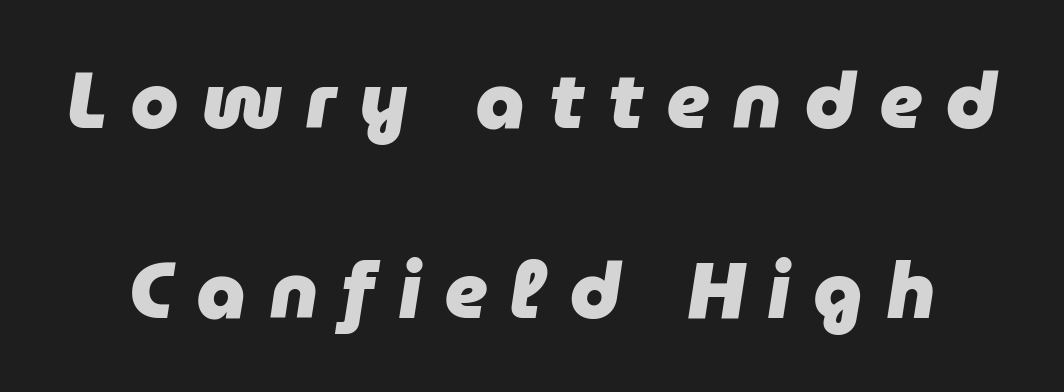
Honestly, there is no underline to notice here at all. This sample uses an oblique cut, with every glyph tilted off the vertical. Varying glyph widths throughout — classic text-font behaviour. The glyphs have the mass of a bold cut.
